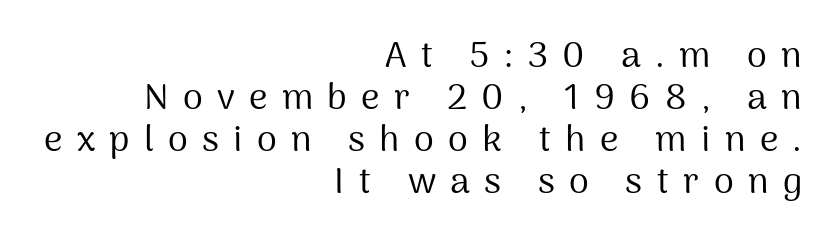
Italic: no, the glyphs are upright roman. The weight tops out at a normal text grade. The face used here is a sans, in the tradition of grotesques and geometrics. The face used here is proportionally spaced, like ordinary book or web type. These lines have a slow, spaced-out rhythm from letter to letter.
